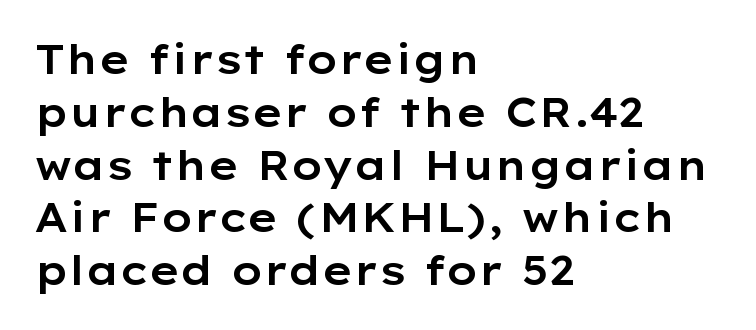
Q: Is the text italic (slanted)? A: No, it is upright.
Q: Is the typeface a serif or a sans-serif typeface? A: Sans-serif.
Q: Is the text underlined? A: No.
Q: How is the paragraph aligned? A: Left-aligned.
Q: Is the spacing between letters normal or unusually wide? A: Normal.
Q: Is the spacing between lines tight, normal or loose? A: Normal.
Q: Width (condensed, normal, or wide)? A: Wide.
Q: Stroke contrast? A: Low.
Q: x-height? A: Medium.
Q: Monospaced? A: No.
